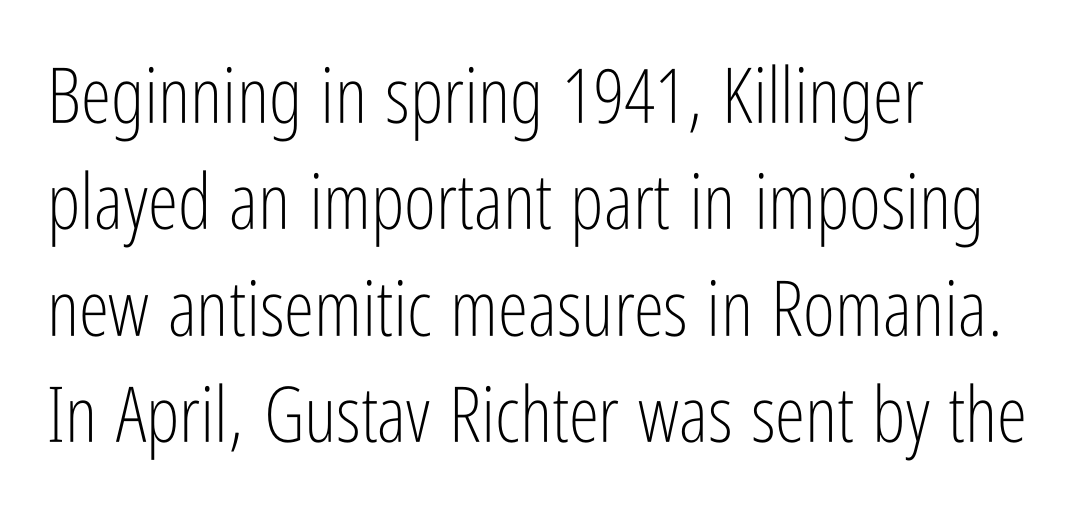
{"serif": "no", "italic": "no", "bold": "no", "weight": "light", "width": "condensed", "stroke_contrast": "low", "x_height": "medium", "monospaced": "no", "underline": "no", "align": "left", "line_spacing": "normal", "line_spacing_ratio": 1.38, "letter_spacing": "normal", "letter_spacing_em": 0.0, "glyph_px": 77}
